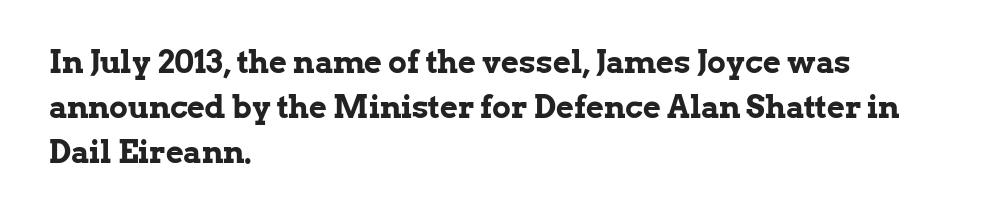
Q: Is the text bold? A: Yes.
Q: Is the text italic (slanted)? A: No, it is upright.
Q: Is the typeface a serif or a sans-serif typeface? A: Serif.
Q: Is the text underlined? A: No.
Q: How is the paragraph aligned? A: Left-aligned.
Q: Is the spacing between letters normal or unusually wide? A: Normal.
Q: Is the spacing between lines tight, normal or loose? A: Normal.
Q: Width (condensed, normal, or wide)? A: Normal.
Q: Stroke contrast? A: Low.
Q: x-height? A: Medium.
Q: Monospaced? A: No.
